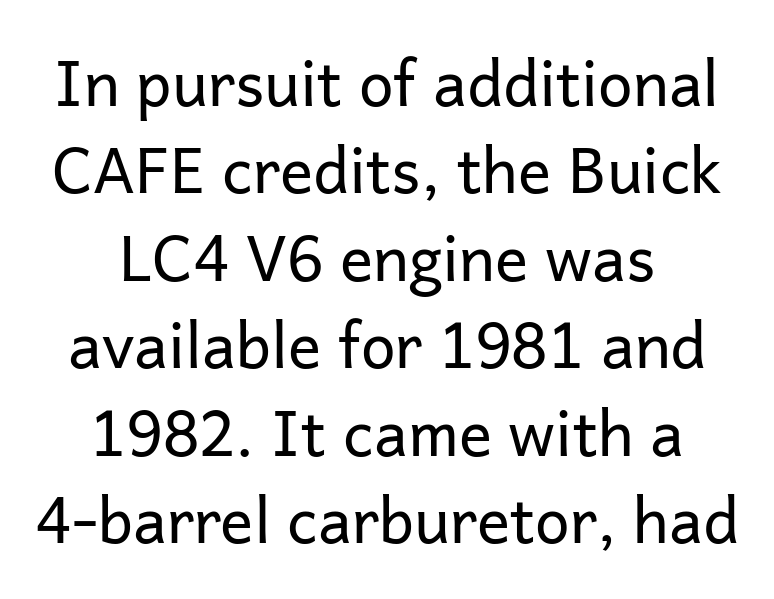
The image shows 62 px regular-weight sans-serif type, upright; set centered, normal line spacing (1.41x), normal letter spacing, not underlined; low stroke contrast and a medium x-height.
